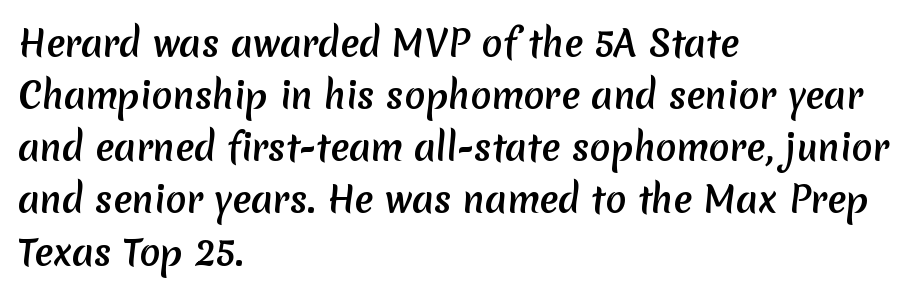
Q: Is the text bold? A: Yes.
Q: Is the typeface a serif or a sans-serif typeface? A: Sans-serif.
Q: Is the text underlined? A: No.
Q: How is the paragraph aligned? A: Left-aligned.
Q: Is the spacing between letters normal or unusually wide? A: Normal.
Q: Is the spacing between lines tight, normal or loose? A: Normal.
Q: Width (condensed, normal, or wide)? A: Normal.
Q: Stroke contrast? A: Low.
Q: x-height? A: Medium.
Q: Monospaced? A: No.
